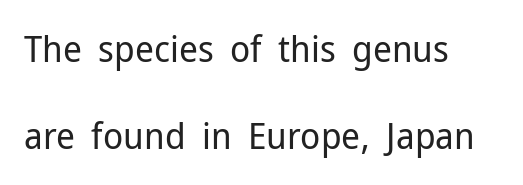
Q: Is the text bold? A: No.
Q: Is the text italic (slanted)? A: No, it is upright.
Q: Is the typeface a serif or a sans-serif typeface? A: Sans-serif.
Q: Is the text underlined? A: No.
Q: How is the paragraph aligned? A: Left-aligned.
Q: Is the spacing between letters normal or unusually wide? A: Normal.
Q: Is the spacing between lines tight, normal or loose? A: Loose.
Q: Width (condensed, normal, or wide)? A: Normal.
Q: Stroke contrast? A: Low.
Q: x-height? A: Medium.
Q: Monospaced? A: No.
